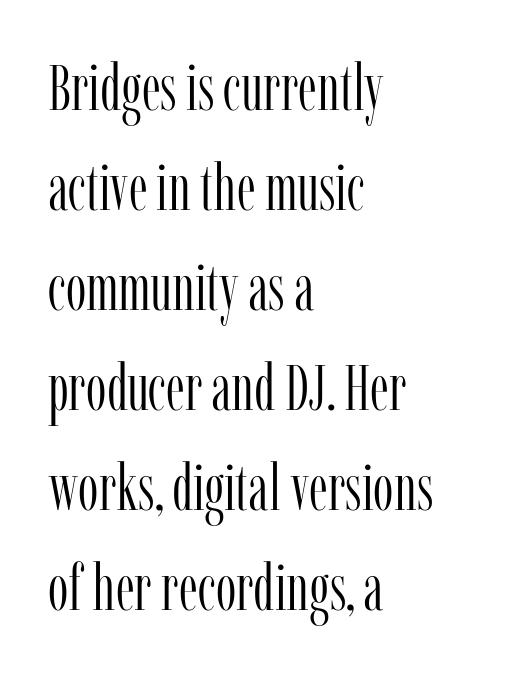
The space directly below the letters is spotless. The passage shown has conventional tracking throughout. Letters have the restrained weight of plain body copy at most. Style check: upright. Where is the straight margin? On the left.
